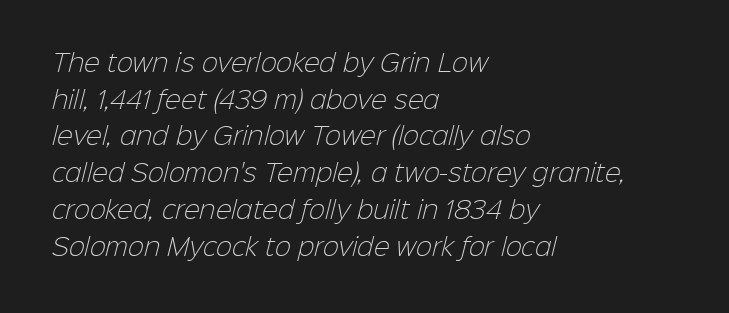
Q: Is the text bold? A: No.
Q: Is the text underlined? A: No.
Q: How is the paragraph aligned? A: Left-aligned.
Q: Is the spacing between letters normal or unusually wide? A: Normal.
Q: Is the spacing between lines tight, normal or loose? A: Normal.
